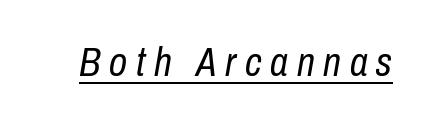
The image shows 40 px regular-weight, condensed type, italic (leaning right); set unusually wide letter spacing (+0.22 em), underlined; low stroke contrast and a medium x-height.
